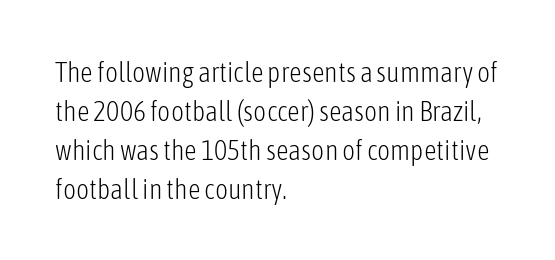
{"serif": "no", "italic": "no", "bold": "no", "weight": "light", "width": "condensed", "stroke_contrast": "low", "x_height": "medium", "monospaced": "no", "underline": "no", "align": "left", "line_spacing": "normal", "line_spacing_ratio": 1.39, "letter_spacing": "normal", "letter_spacing_em": 0.0, "glyph_px": 28}
